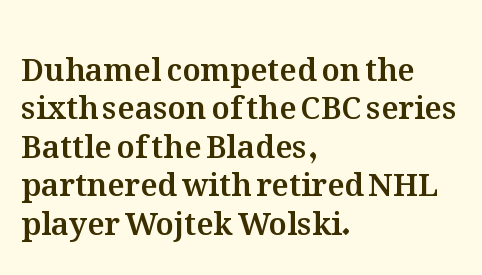
The image shows 31 px text type, upright; set left-aligned, line spacing 1.24x, normal letter spacing, not underlined; medium stroke contrast and a medium x-height.
